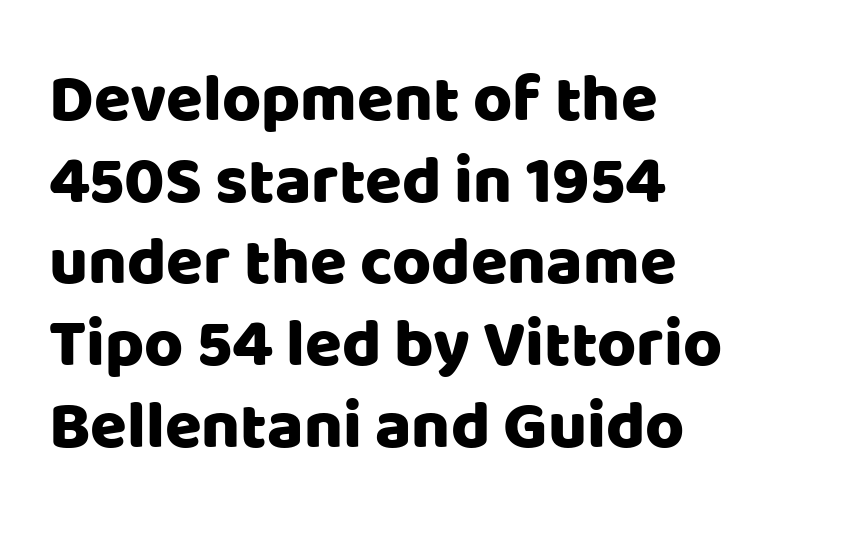
It's the straight-up-and-down kind of type. Plain, unruled lines of type. Each line starts at the same left margin while the right side varies. Font category for this specimen: sans-serif. Default kerning and tracking; the words read as compact shapes.
